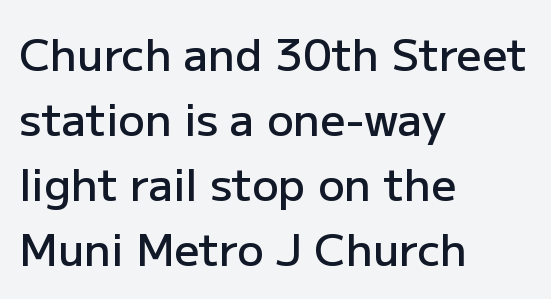
The image shows 44 px semibold sans-serif type, upright; set left-aligned, normal line spacing (1.48x), normal letter spacing, not underlined; low stroke contrast and a medium x-height.
